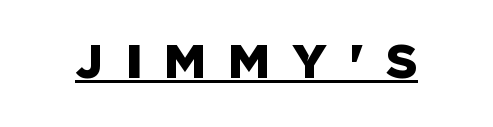
You could not count columns in this text — the font is proportionally spaced. Does extra space separate the letters? Yes, quite a lot of it. A baseline rule has been typeset under these characters. Stroke terminals: plain, sans-serif.
